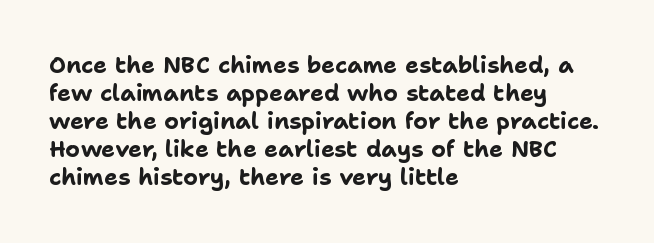
Look at the stroke-to-counter ratio: heavy, a bold. Ordinary non-slanted type is in use. The baseline area is clear. The setting favours the left margin, as ordinary paragraphs usually do. Look at the tracking — it's just the regular setting, nothing added.
